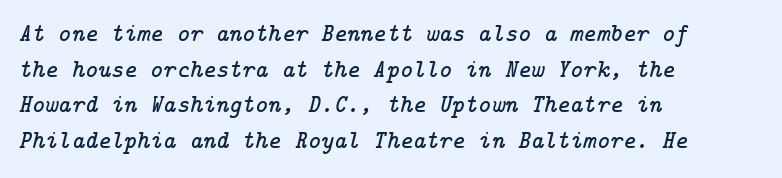
Tracking here is standard; glyphs follow each other at the usual distance. The space beneath each line is pristine and unruled. Is the type slanted? Yes — the strokes lean at a clear angle. These lines sit exactly where default settings would place them. Reading down the block, your eye returns to a fixed left position each line.
